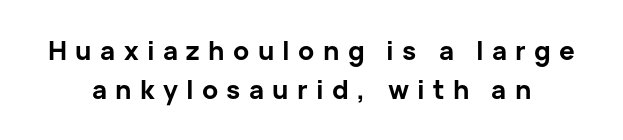
Q: Is the text bold? A: Yes.
Q: Is the text italic (slanted)? A: No, it is upright.
Q: Is the text underlined? A: No.
Q: Is the spacing between letters normal or unusually wide? A: Unusually wide.
Q: Is the spacing between lines tight, normal or loose? A: Normal.
